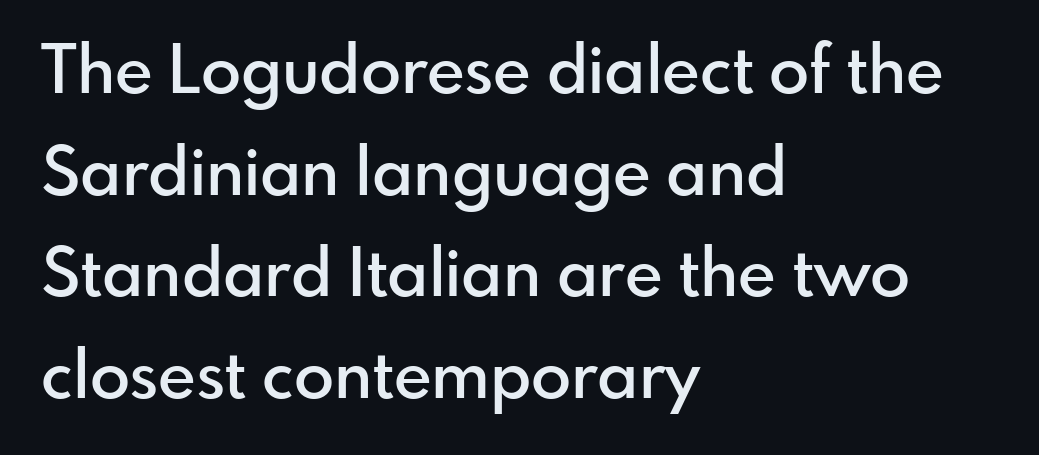
Looks like regular typesetting: each glyph gets only the width it needs. A student would call this left alignment; a typographer would say flush left, rag right. Posture: straight, roman, zero tilt. Inter-character spacing is left at the font's built-in metrics. Heft: intermediate — a semibold.
